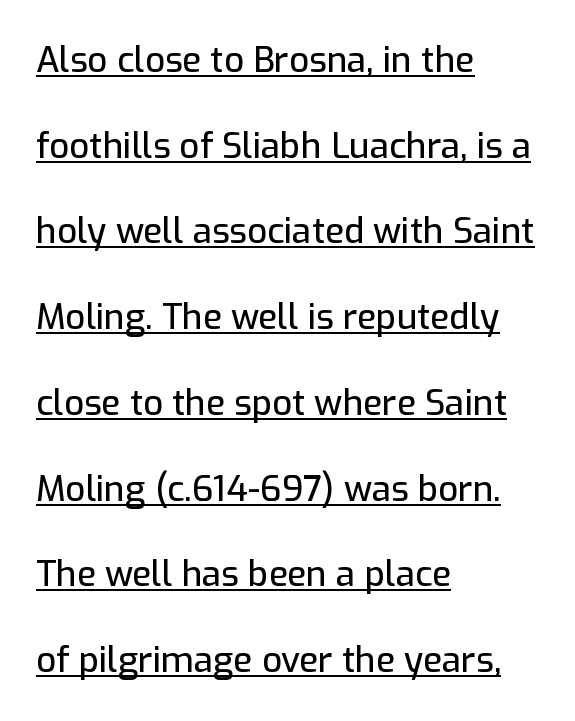
Q: Is the text italic (slanted)? A: No, it is upright.
Q: Is the typeface a serif or a sans-serif typeface? A: Sans-serif.
Q: Is the text underlined? A: Yes.
Q: How is the paragraph aligned? A: Left-aligned.
Q: Is the spacing between letters normal or unusually wide? A: Normal.
Q: Is the spacing between lines tight, normal or loose? A: Loose.
Q: Width (condensed, normal, or wide)? A: Normal.
Q: Stroke contrast? A: Low.
Q: x-height? A: Medium.
Q: Monospaced? A: No.
